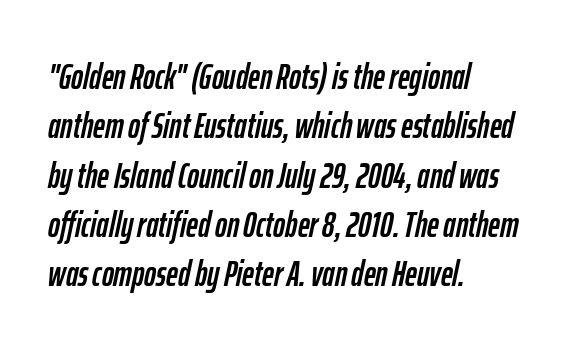
Q: Is the text italic (slanted)? A: Yes, it leans right by about 12 degrees.
Q: Is the text underlined? A: No.
Q: How is the paragraph aligned? A: Left-aligned.
Q: Is the spacing between letters normal or unusually wide? A: Normal.
Q: Is the spacing between lines tight, normal or loose? A: Normal.
Q: Width (condensed, normal, or wide)? A: Condensed.
Q: Stroke contrast? A: Low.
Q: x-height? A: Medium.
Q: Monospaced? A: No.
